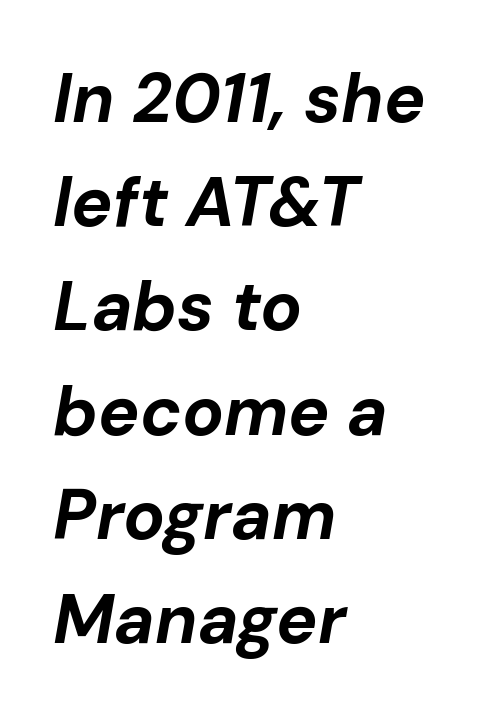
{"italic": "yes", "lean": "right", "slant_degrees": 10, "bold": "yes", "weight": "bold", "width": "normal", "stroke_contrast": "low", "x_height": "medium", "monospaced": "no", "underline": "no", "align": "left", "line_spacing": "normal", "line_spacing_ratio": 1.51, "letter_spacing": "normal", "letter_spacing_em": 0.0, "glyph_px": 69}
